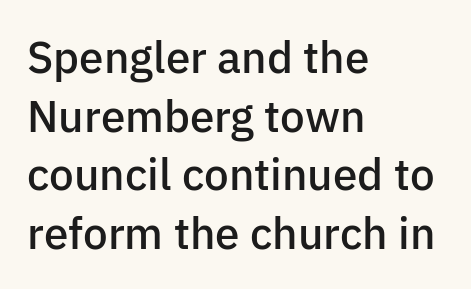
Q: Is the text bold? A: Semi-bold.
Q: Is the text italic (slanted)? A: No, it is upright.
Q: Is the typeface a serif or a sans-serif typeface? A: Sans-serif.
Q: Is the text underlined? A: No.
Q: How is the paragraph aligned? A: Left-aligned.
Q: Is the spacing between letters normal or unusually wide? A: Normal.
Q: Is the spacing between lines tight, normal or loose? A: Normal.
Q: Width (condensed, normal, or wide)? A: Normal.
Q: Stroke contrast? A: Low.
Q: x-height? A: Medium.
Q: Monospaced? A: No.
